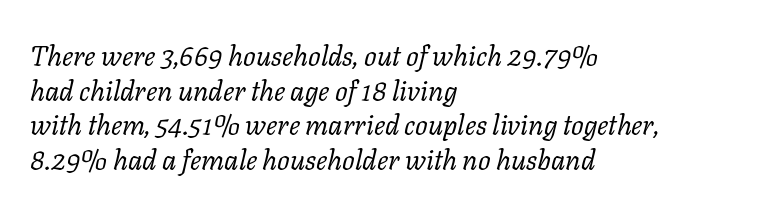
Q: Is the text bold? A: No.
Q: Is the text italic (slanted)? A: Yes, it leans right by about 11 degrees.
Q: Is the typeface a serif or a sans-serif typeface? A: Serif.
Q: Is the text underlined? A: No.
Q: How is the paragraph aligned? A: Left-aligned.
Q: Is the spacing between letters normal or unusually wide? A: Normal.
Q: Width (condensed, normal, or wide)? A: Normal.
Q: Stroke contrast? A: Low.
Q: x-height? A: Medium.
Q: Monospaced? A: No.
